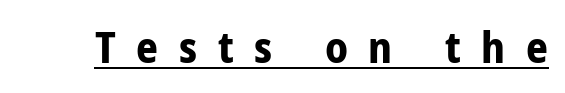
Q: Is the text bold? A: Yes.
Q: Is the text italic (slanted)? A: No, it is upright.
Q: Is the typeface a serif or a sans-serif typeface? A: Sans-serif.
Q: Is the text underlined? A: Yes.
Q: Is the spacing between letters normal or unusually wide? A: Unusually wide.
Q: Width (condensed, normal, or wide)? A: Condensed.
Q: Stroke contrast? A: Low.
Q: x-height? A: Medium.
Q: Monospaced? A: No.
